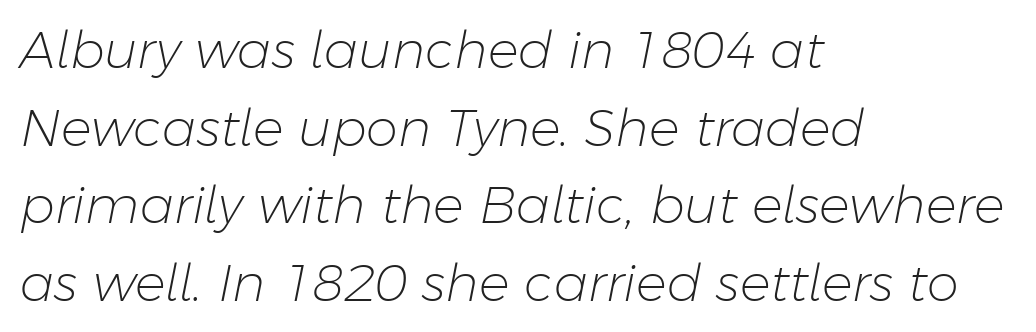
{"italic": "yes", "lean": "right", "slant_degrees": 11, "bold": "no", "weight": "light", "width": "normal", "stroke_contrast": "low", "x_height": "medium", "monospaced": "no", "underline": "no", "align": "left", "line_spacing": "normal", "line_spacing_ratio": 1.52, "letter_spacing": "normal", "letter_spacing_em": 0.0, "glyph_px": 51}
